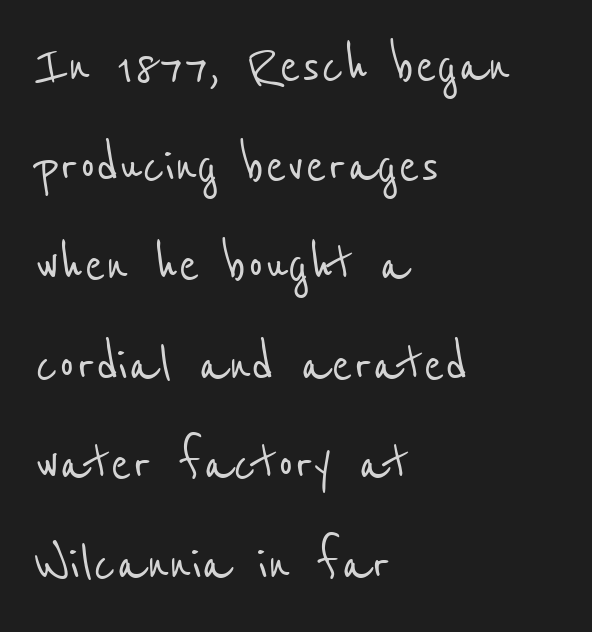
Serifs: no, the terminals of the letterforms are clean. The paragraph shown leans on its left margin. Check the space under the baseline: it is left empty. Students, note that the glyphs here touch the page at normal intervals. Compared with typical paragraphs, the rows here are spaced about the same. Is this a fixed-width face? No — the glyphs have proportional, varying widths.
